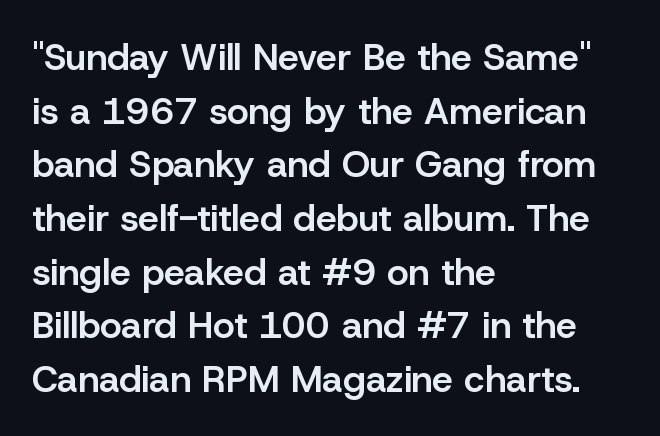
{"serif": "no", "italic": "no", "bold": "semi", "weight": "semibold", "width": "normal", "stroke_contrast": "low", "x_height": "medium", "monospaced": "no", "underline": "no", "align": "left", "line_spacing": "normal", "line_spacing_ratio": 1.45, "letter_spacing": "normal", "letter_spacing_em": 0.0, "glyph_px": 37}
